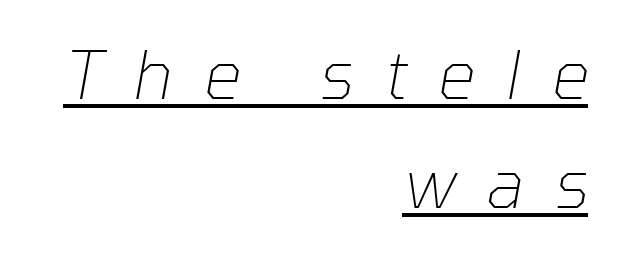
{"italic": "yes", "lean": "right", "slant_degrees": 10, "bold": "no", "weight": "thin", "width": "normal", "stroke_contrast": "low", "x_height": "medium", "monospaced": "no", "underline": "yes", "align": "right", "line_spacing": "normal", "line_spacing_ratio": 1.62, "letter_spacing": "wide", "letter_spacing_em": 0.46, "glyph_px": 67}
